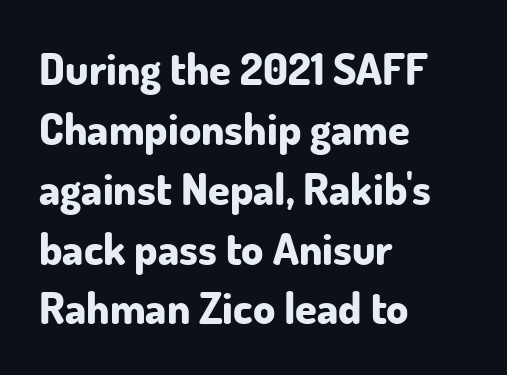
The designer left line spacing at the default. The glyphs are unaccompanied by any horizontal stroke below them. Every stem runs plumb, perpendicular to the baseline. Notice how the passage keeps a crisp vertical edge on the left only. Observe the ordinary spacing: letters are neighbours, not strangers. This rendering employs a face without finishing strokes, i.e., a sans-serif.
